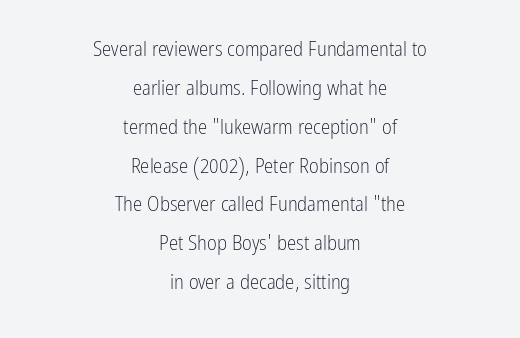
Quick note: not italic, upright. The baseline area is clear. The letters look calm and open, with moderate or lighter stems. A typesetter would call this zero additional tracking. Each line is balanced around a shared central axis.
